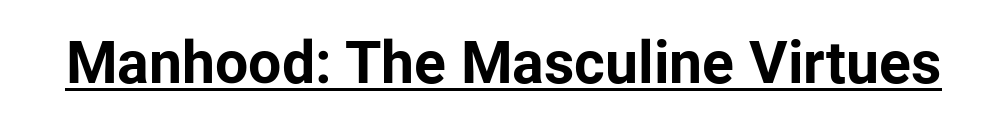
The image shows 59 px bold sans-serif type, upright; set normal letter spacing, underlined; low stroke contrast and a medium x-height.
